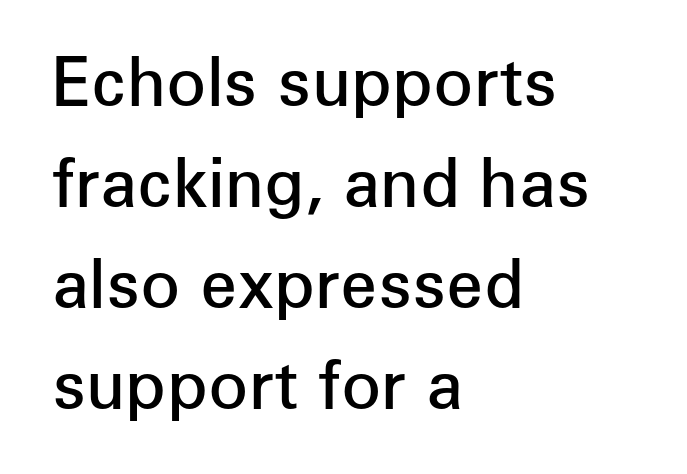
The image shows 66 px semibold sans-serif type, upright; set left-aligned, normal line spacing (1.53x), normal letter spacing, not underlined; low stroke contrast and a medium x-height.
